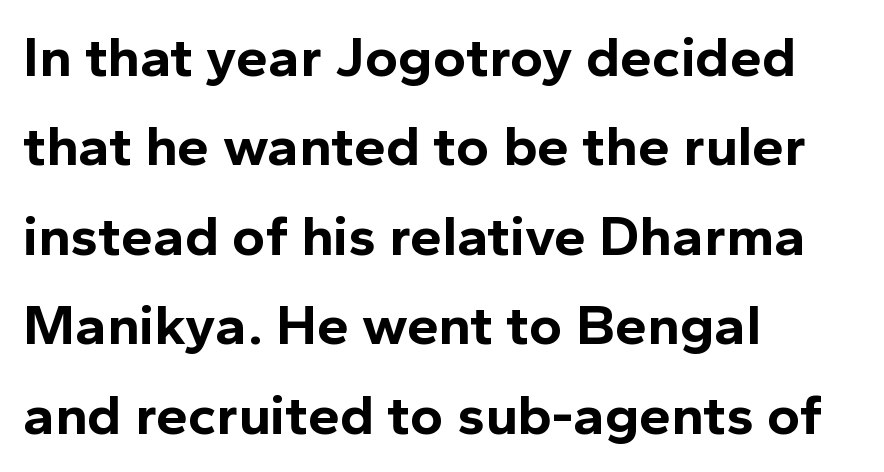
{"serif": "no", "italic": "no", "bold": "yes", "weight": "bold", "width": "normal", "x_height": "medium", "monospaced": "no", "underline": "no", "align": "left", "line_spacing": "normal", "line_spacing_ratio": 1.57, "letter_spacing": "normal", "letter_spacing_em": 0.0, "glyph_px": 57}
